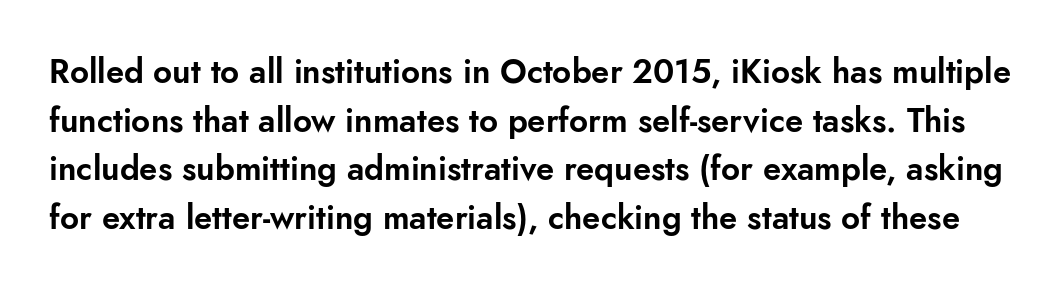
{"serif": "no", "italic": "no", "width": "normal", "stroke_contrast": "low", "x_height": "small", "monospaced": "no", "underline": "no", "line_spacing": "normal", "line_spacing_ratio": 1.47, "letter_spacing": "normal", "letter_spacing_em": 0.0, "glyph_px": 33}
